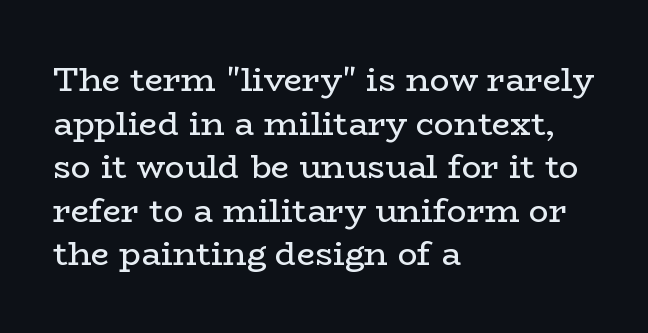
The image shows 33 px regular-weight, wide serif type, upright; set left-aligned, normal line spacing (1.32x), normal letter spacing, not underlined; low stroke contrast and a medium x-height.
